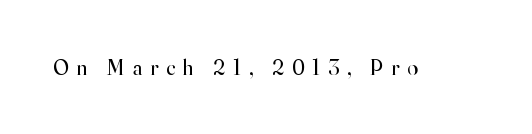
Q: Is the text bold? A: No.
Q: Is the text italic (slanted)? A: No, it is upright.
Q: Is the text underlined? A: No.
Q: Is the spacing between letters normal or unusually wide? A: Unusually wide.
